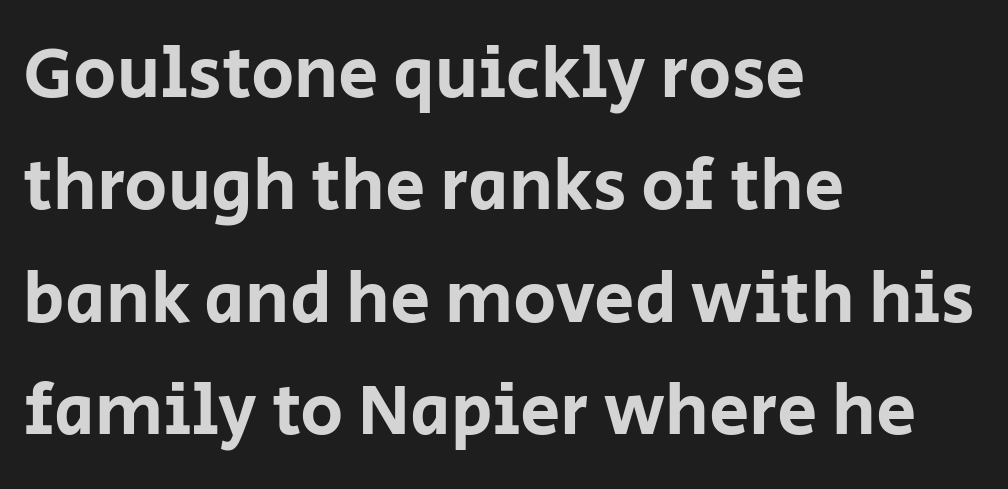
Q: Is the text italic (slanted)? A: No, it is upright.
Q: Is the typeface a serif or a sans-serif typeface? A: Sans-serif.
Q: Is the text underlined? A: No.
Q: How is the paragraph aligned? A: Left-aligned.
Q: Is the spacing between letters normal or unusually wide? A: Normal.
Q: Is the spacing between lines tight, normal or loose? A: Normal.
Q: Width (condensed, normal, or wide)? A: Normal.
Q: Stroke contrast? A: Low.
Q: x-height? A: Large.
Q: Monospaced? A: No.
